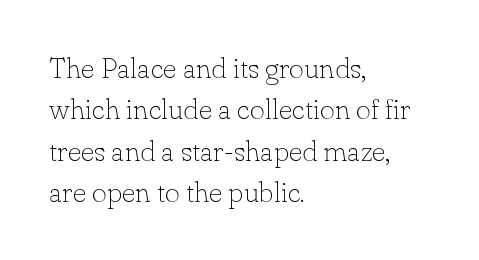
The image shows 29 px thin serif type, upright; set left-aligned, normal line spacing (1.43x), normal letter spacing, not underlined; low stroke contrast and a small x-height.
